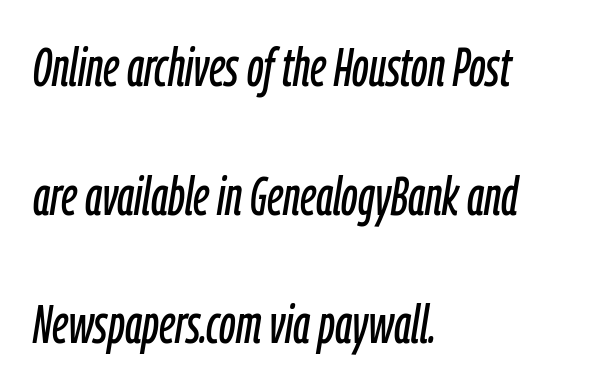
Q: Is the text italic (slanted)? A: Yes, it leans right by about 9 degrees.
Q: Is the text underlined? A: No.
Q: How is the paragraph aligned? A: Left-aligned.
Q: Is the spacing between letters normal or unusually wide? A: Normal.
Q: Is the spacing between lines tight, normal or loose? A: Loose.
Q: Width (condensed, normal, or wide)? A: Condensed.
Q: Stroke contrast? A: Low.
Q: x-height? A: Medium.
Q: Monospaced? A: No.
